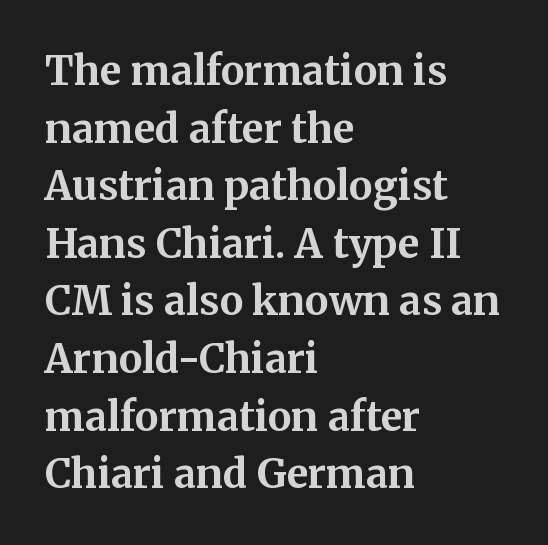
{"serif": "yes", "italic": "no", "bold": "yes", "weight": "bold", "width": "normal", "stroke_contrast": "medium", "x_height": "medium", "monospaced": "no", "underline": "no", "align": "left", "line_spacing": "normal", "line_spacing_ratio": 1.44, "letter_spacing": "normal", "letter_spacing_em": 0.0, "glyph_px": 40}
